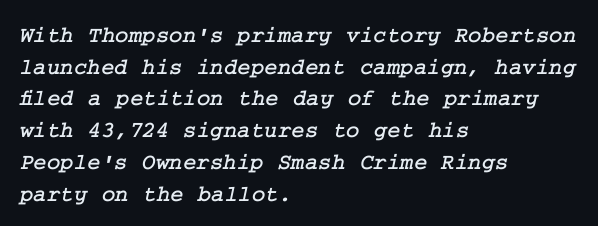
The image shows 23 px text type; set left-aligned, normal line spacing (1.38x), normal letter spacing, not underlined.
